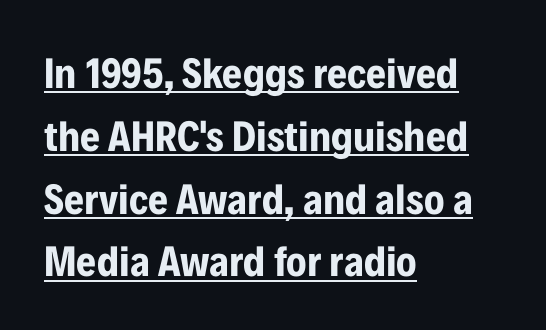
The image shows 43 px bold, condensed sans-serif type, upright; set left-aligned, normal line spacing (1.46x), normal letter spacing, underlined; low stroke contrast and a medium x-height.
